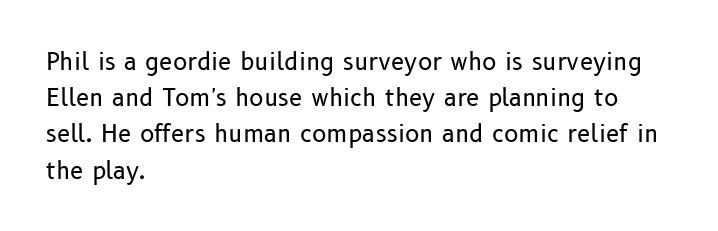
The image shows 24 px text type, upright; set left-aligned, normal line spacing (1.51x), normal letter spacing, not underlined.
